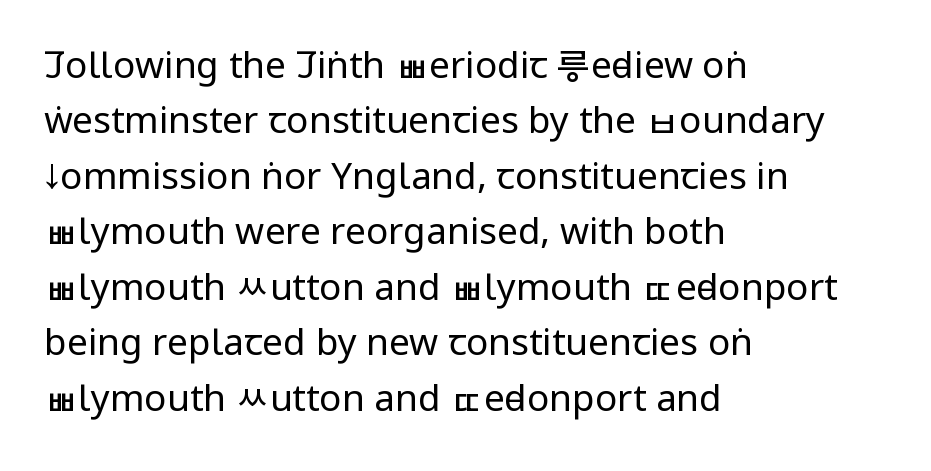
The image shows 37 px regular-weight, condensed sans-serif type, upright; set left-aligned, normal line spacing (1.5x), normal letter spacing, not underlined; low stroke contrast and a large x-height.
